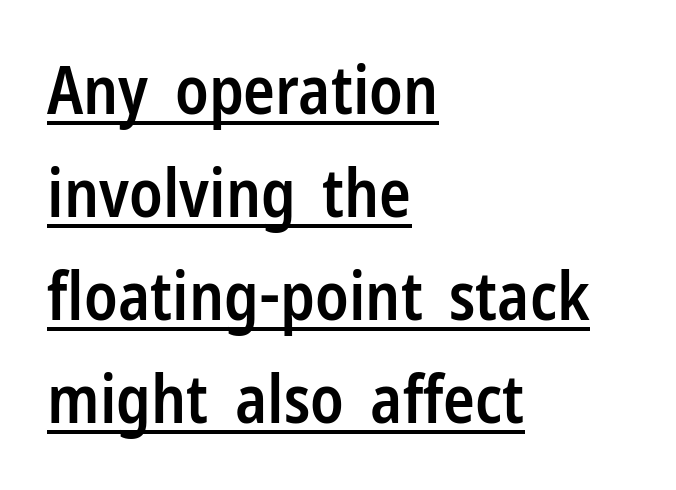
Q: Is the text bold? A: Semi-bold.
Q: Is the text italic (slanted)? A: No, it is upright.
Q: Is the typeface a serif or a sans-serif typeface? A: Sans-serif.
Q: Is the text underlined? A: Yes.
Q: How is the paragraph aligned? A: Left-aligned.
Q: Is the spacing between letters normal or unusually wide? A: Normal.
Q: Is the spacing between lines tight, normal or loose? A: Normal.
Q: Width (condensed, normal, or wide)? A: Condensed.
Q: Stroke contrast? A: Low.
Q: x-height? A: Medium.
Q: Monospaced? A: No.
